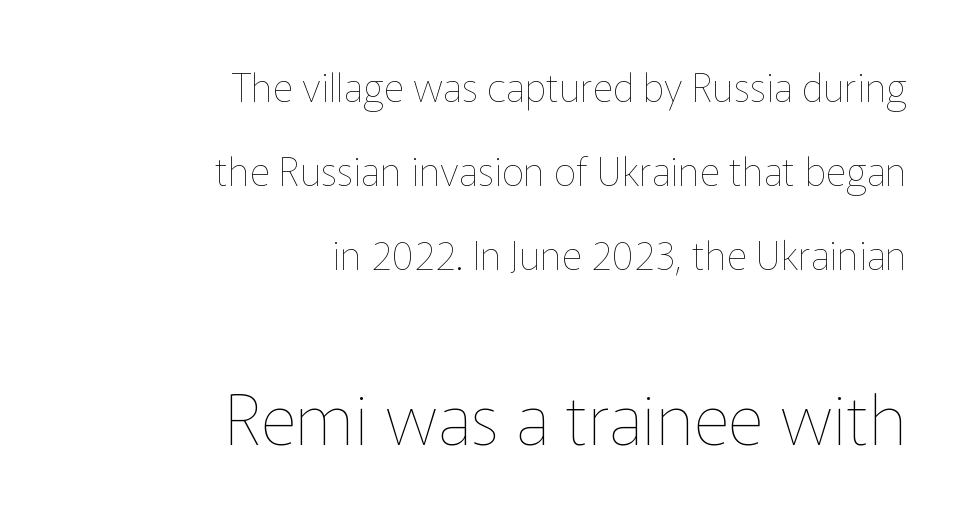
{"italic": "no", "bold": "no", "weight": "thin", "width": "normal", "stroke_contrast": "low", "x_height": "medium", "monospaced": "no", "underline": "no", "align": "right", "line_spacing": "loose", "line_spacing_ratio": 2.1, "letter_spacing": "normal", "letter_spacing_em": 0.0, "larger_block": "second", "size_ratio": 1.75, "glyph_px": 70}
